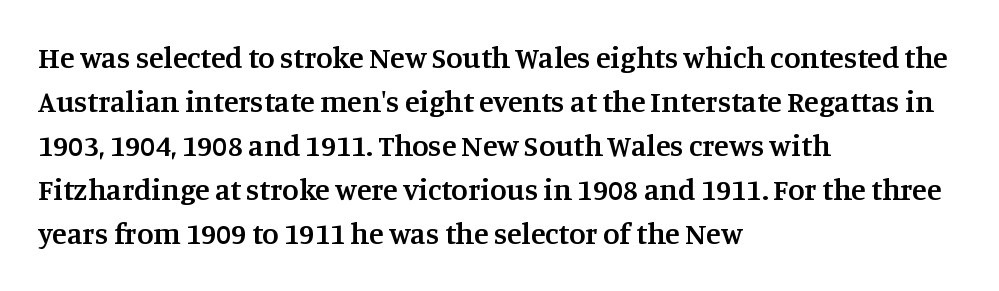
Is there any slant? The stems are plumb. A typesetter would call this proportional, since set widths differ per character. Rule under the text: the space is simply empty. Check where the strokes stop: tiny serifs finish them off. The letters sit at their default tracking, neither squeezed nor spread. How heavy is the stroke? Medium-heavy — a semibold, shy of bold.
